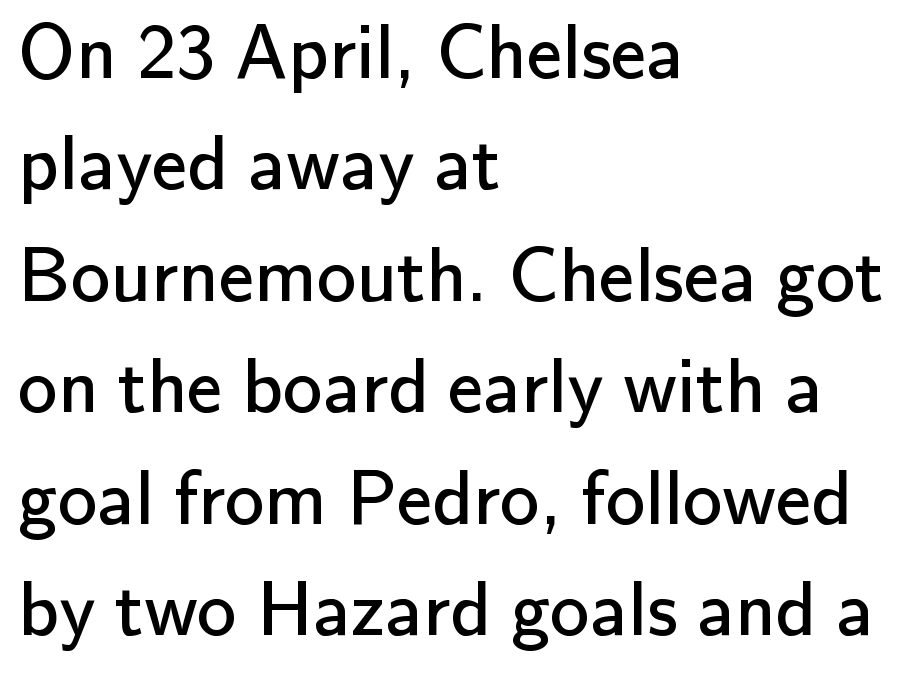
The image shows 79 px regular-weight sans-serif type, upright; set left-aligned, normal line spacing (1.41x), normal letter spacing, not underlined; low stroke contrast and a small x-height.
